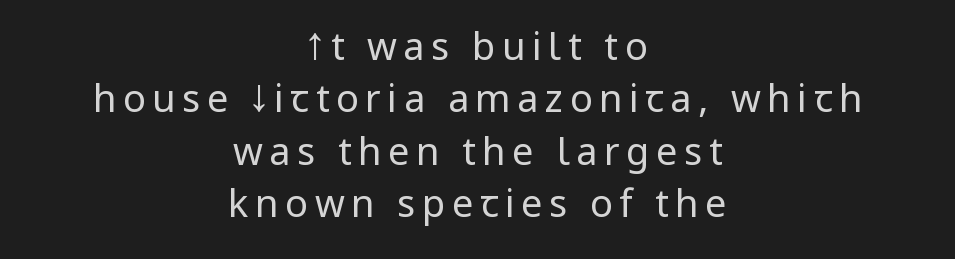
The passage is arranged like a title page — every line centered. A bare baseline throughout the passage. Characters remain perfectly vertical along every line. Baseline-to-baseline distance is the conventional proportion of letter height.
